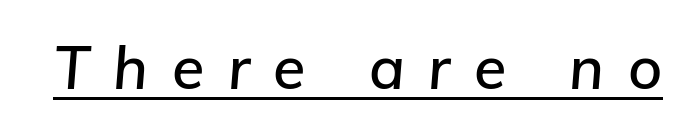
{"italic": "yes", "lean": "right", "slant_degrees": 5, "width": "normal", "stroke_contrast": "low", "x_height": "medium", "monospaced": "no", "underline": "yes", "letter_spacing": "wide", "letter_spacing_em": 0.4, "glyph_px": 59}
